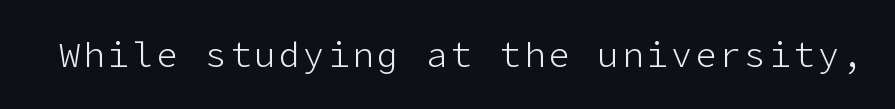
Q: Is the text bold? A: No.
Q: Is the text italic (slanted)? A: No, it is upright.
Q: Is the typeface a serif or a sans-serif typeface? A: Sans-serif.
Q: Is the text underlined? A: No.
Q: Width (condensed, normal, or wide)? A: Normal.
Q: Stroke contrast? A: Low.
Q: x-height? A: Medium.
